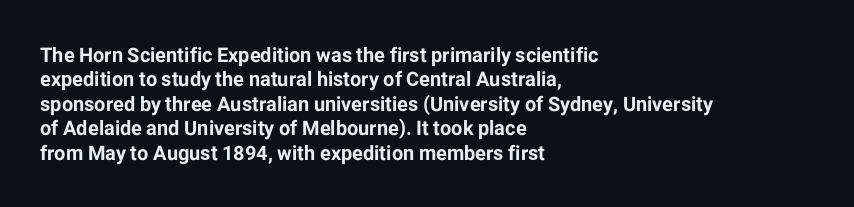
In terms of weight, the rendering is a true, heavy bold. In CSS terms this would be text-align: left. This rendering leaves character spacing at its baseline value. Honestly, there is no underline to notice here at all. The typography opts for an upright posture over an oblique one.
